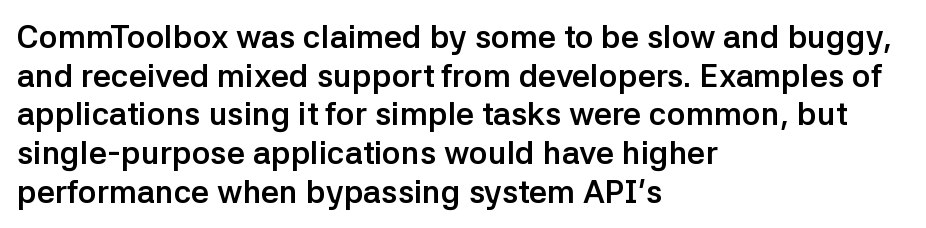
The image shows 32 px semibold sans-serif type, upright; set left-aligned, line spacing 1.21x, normal letter spacing, not underlined; low stroke contrast and a medium x-height.
